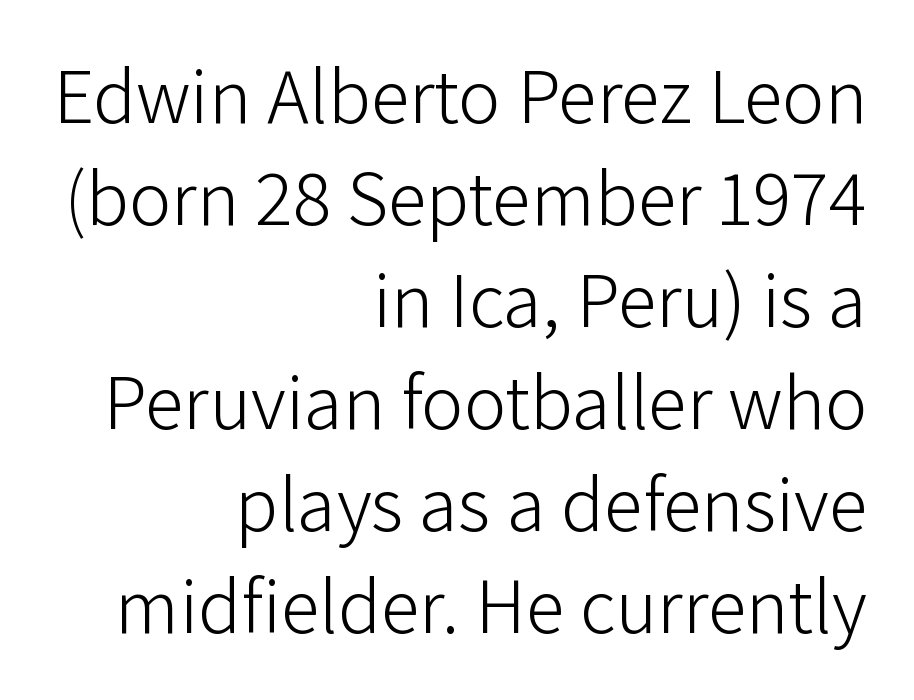
Q: Is the text bold? A: No.
Q: Is the text italic (slanted)? A: No, it is upright.
Q: Is the typeface a serif or a sans-serif typeface? A: Sans-serif.
Q: Is the text underlined? A: No.
Q: How is the paragraph aligned? A: Right-aligned.
Q: Is the spacing between letters normal or unusually wide? A: Normal.
Q: Is the spacing between lines tight, normal or loose? A: Normal.
Q: Width (condensed, normal, or wide)? A: Normal.
Q: Stroke contrast? A: Low.
Q: x-height? A: Medium.
Q: Monospaced? A: No.
